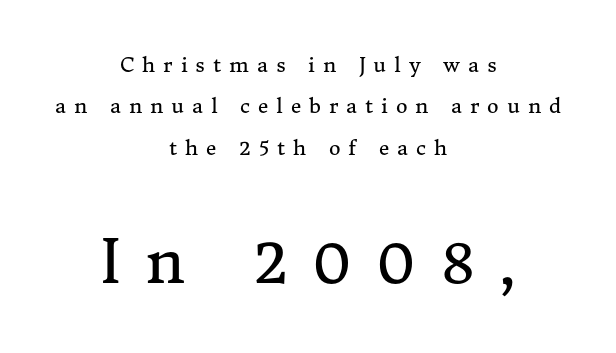
The letterforms sit at book weight or below. Examine the stroke ends and you'll spot serifs. The lettering holds an erect, upright posture throughout. The text block is weighted toward neither margin, spreading evenly from the middle.
